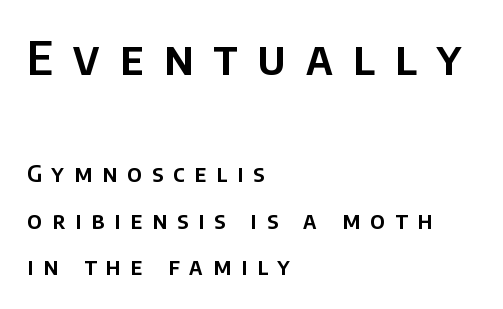
{"serif": "no", "italic": "no", "width": "normal", "stroke_contrast": "low", "x_height": "large", "monospaced": "no", "underline": "no", "align": "left", "line_spacing": "loose", "line_spacing_ratio": 2.04, "letter_spacing": "wide", "letter_spacing_em": 0.44, "larger_block": "first", "size_ratio": 2.0, "glyph_px": 46}
